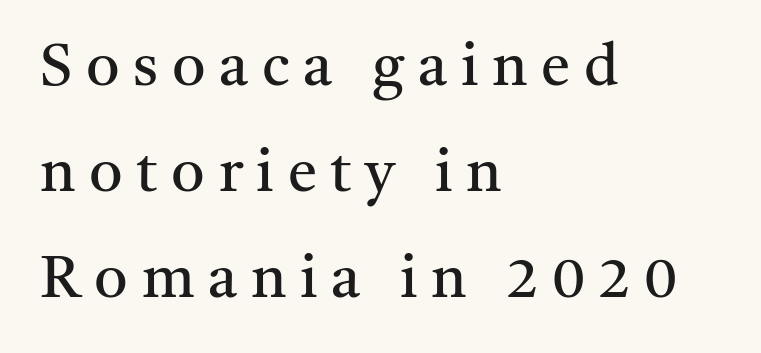
Decoration check: the copy has no underline. Varying glyph widths throughout — classic text-font behaviour. Check where the strokes stop: tiny serifs finish them off. These lines are set flush left with a ragged right edge. Loose tracking; the words dissolve into strings of separated letters.
